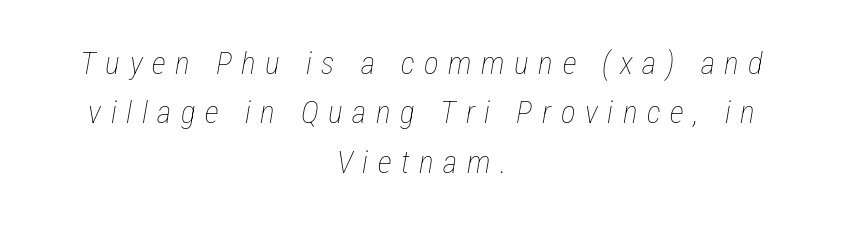
Q: Is the text bold? A: No.
Q: Is the text italic (slanted)? A: Yes, it leans right by about 12 degrees.
Q: Is the text underlined? A: No.
Q: How is the paragraph aligned? A: Centered.
Q: Is the spacing between letters normal or unusually wide? A: Unusually wide.
Q: Is the spacing between lines tight, normal or loose? A: Normal.
Q: Width (condensed, normal, or wide)? A: Condensed.
Q: Stroke contrast? A: Low.
Q: x-height? A: Medium.
Q: Monospaced? A: No.
